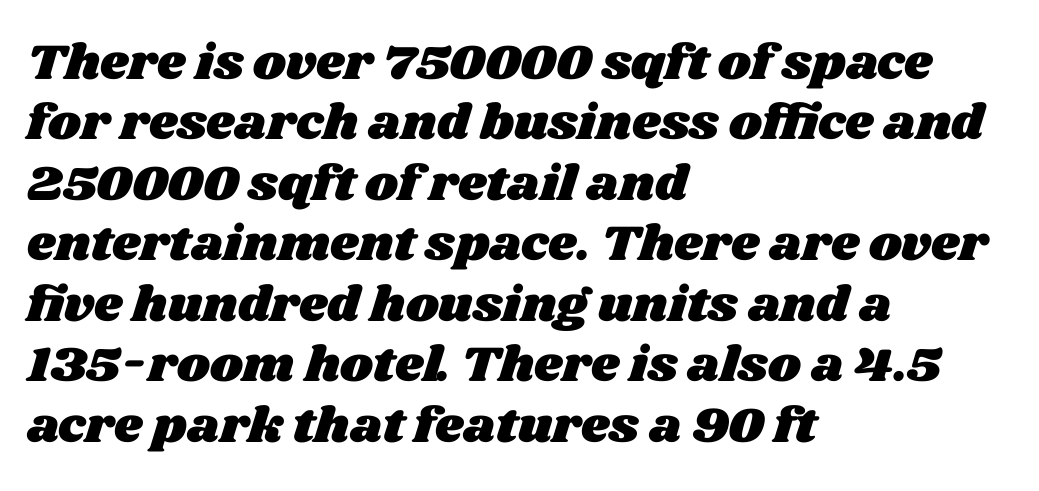
{"width": "wide", "stroke_contrast": "medium", "x_height": "large", "monospaced": "no", "underline": "no", "align": "left", "line_spacing_ratio": 1.21, "letter_spacing": "normal", "letter_spacing_em": 0.0, "glyph_px": 50}
